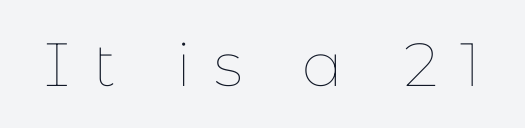
The space directly below the letters is spotless. The gaps between neighbouring characters are conspicuously large. Do the letters lean? They stand straight. Is this a fixed-width face? No — the glyphs have proportional, varying widths. The letters look calm and open, with moderate or lighter stems.
